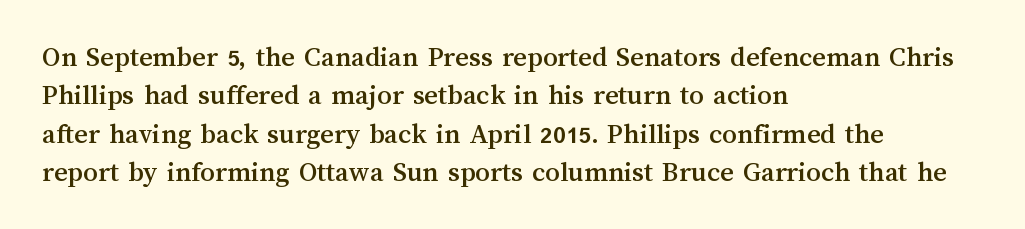
Here the glyphs are tracked normally, forming tight word shapes. Every character sits straight up, as roman type does. Summary of vertical rhythm: regular, with standard interline spacing. A typesetter would call this proportional, since set widths differ per character.
